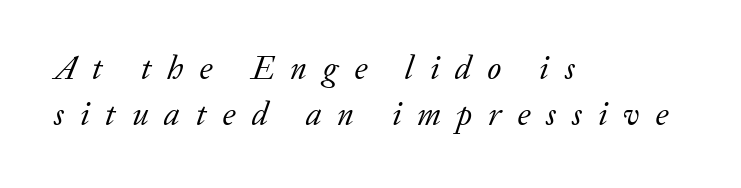
{"serif": "yes", "italic": "yes", "lean": "right", "slant_degrees": 20, "bold": "no", "weight": "regular", "width": "normal", "stroke_contrast": "low", "x_height": "medium", "monospaced": "no", "underline": "no", "align": "left", "line_spacing": "normal", "line_spacing_ratio": 1.39, "letter_spacing": "wide", "letter_spacing_em": 0.48, "glyph_px": 33}
